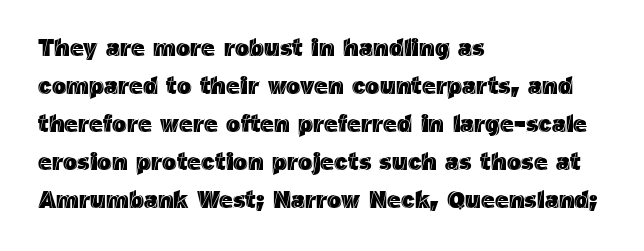
{"italic": "no", "underline": "no", "align": "left", "line_spacing": "normal", "line_spacing_ratio": 1.58, "letter_spacing": "normal", "letter_spacing_em": 0.0, "glyph_px": 24}
